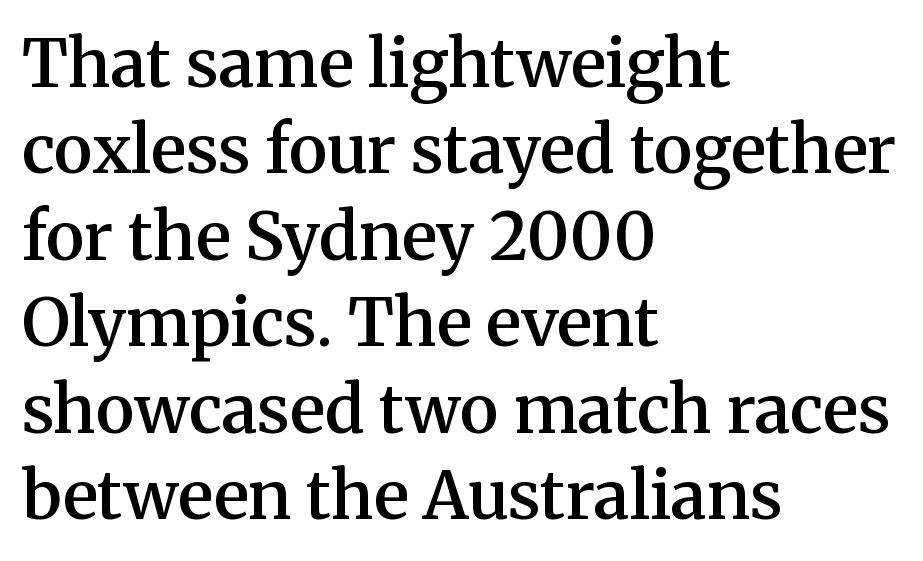
Q: Is the text bold? A: Semi-bold.
Q: Is the text italic (slanted)? A: No, it is upright.
Q: Is the typeface a serif or a sans-serif typeface? A: Serif.
Q: Is the text underlined? A: No.
Q: How is the paragraph aligned? A: Left-aligned.
Q: Is the spacing between letters normal or unusually wide? A: Normal.
Q: Is the spacing between lines tight, normal or loose? A: Normal.
Q: Width (condensed, normal, or wide)? A: Normal.
Q: Stroke contrast? A: Medium.
Q: x-height? A: Medium.
Q: Monospaced? A: No.
